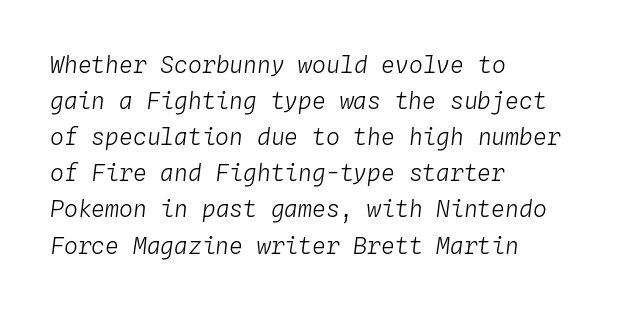
Characters are canted at an angle relative to the baseline's perpendicular. A typesetter would call this leading conventional body-copy spacing. A classic flush-left, rag-right setting is used for this passage. Type without underlining.
